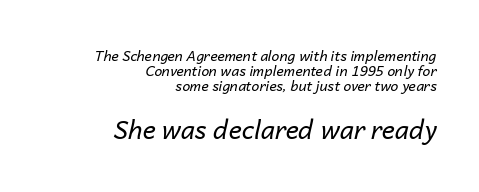
Q: Is the text bold? A: No.
Q: Is the text italic (slanted)? A: Yes, it leans right by about 14 degrees.
Q: Is the text underlined? A: No.
Q: How is the paragraph aligned? A: Right-aligned.
Q: Is the spacing between letters normal or unusually wide? A: Normal.
Q: Is the spacing between lines tight, normal or loose? A: Tight.
Q: Which block of text is set in a larger size, the first (top) or the second (bottom)? A: The second (bottom) one.
